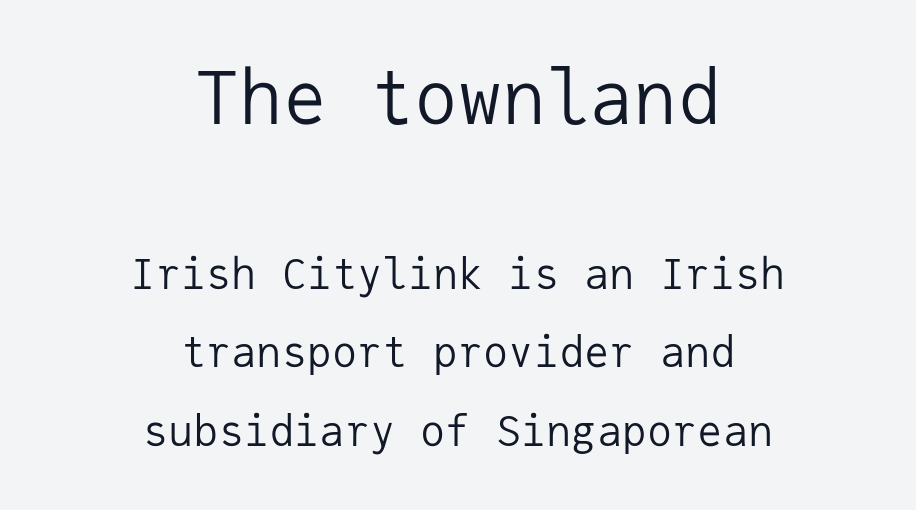
The image shows 73 px regular-weight sans-serif type, upright, monospaced; set centered, line spacing 1.87x, normal letter spacing, not underlined; the first (top) block is 1.74x larger; low stroke contrast and a medium x-height.
